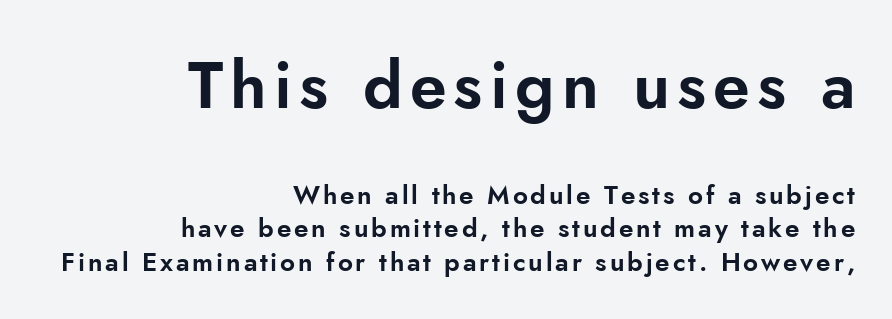
This sample uses a sans-serif face. Varying glyph widths throughout — classic text-font behaviour. Check the space under the baseline: it is left empty. Visually, the top section dominates because its glyphs are scaled up. The font's upright variant was chosen for this text.
